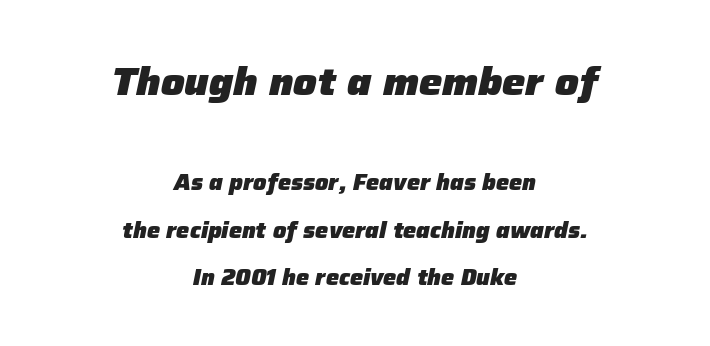
{"italic": "yes", "lean": "right", "slant_degrees": 12, "bold": "yes", "weight": "heavy", "width": "normal", "stroke_contrast": "low", "x_height": "medium", "monospaced": "no", "underline": "no", "align": "center", "line_spacing": "loose", "line_spacing_ratio": 2.16, "letter_spacing": "normal", "letter_spacing_em": 0.0, "larger_block": "first", "size_ratio": 1.77, "glyph_px": 39}
